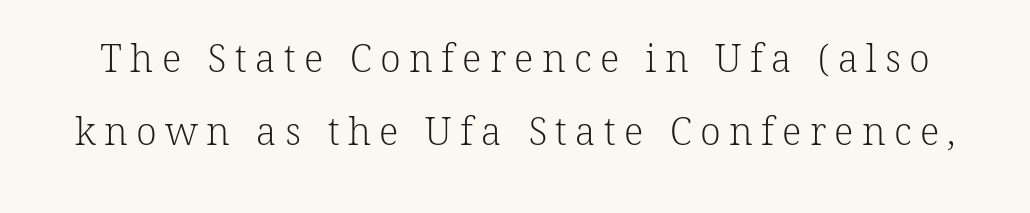
The image shows 38 px light serif type, upright; set loose line spacing (1.91x), unusually wide letter spacing (+0.22 em), not underlined; low stroke contrast and a medium x-height.
